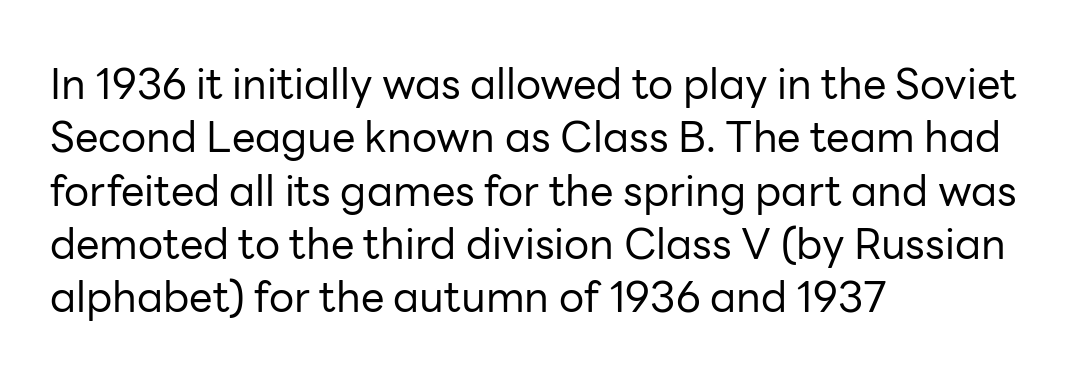
Q: Is the text bold? A: No.
Q: Is the text italic (slanted)? A: No, it is upright.
Q: Is the typeface a serif or a sans-serif typeface? A: Sans-serif.
Q: Is the text underlined? A: No.
Q: How is the paragraph aligned? A: Left-aligned.
Q: Is the spacing between letters normal or unusually wide? A: Normal.
Q: Is the spacing between lines tight, normal or loose? A: Normal.
Q: Width (condensed, normal, or wide)? A: Normal.
Q: Stroke contrast? A: Low.
Q: x-height? A: Medium.
Q: Monospaced? A: No.
